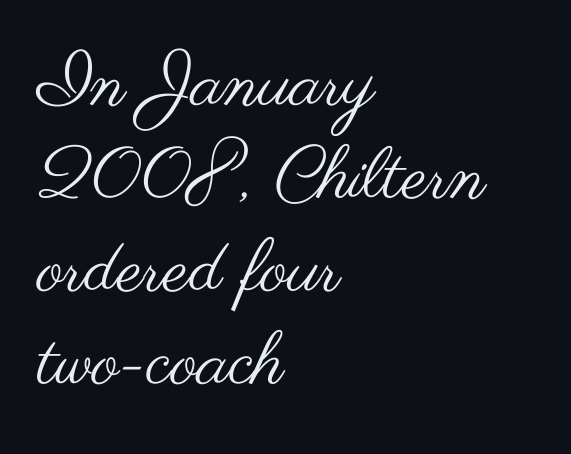
The image shows 72 px regular-weight, wide sans-serif type; set left-aligned, normal line spacing (1.29x), normal letter spacing, not underlined; medium stroke contrast and a small x-height.
